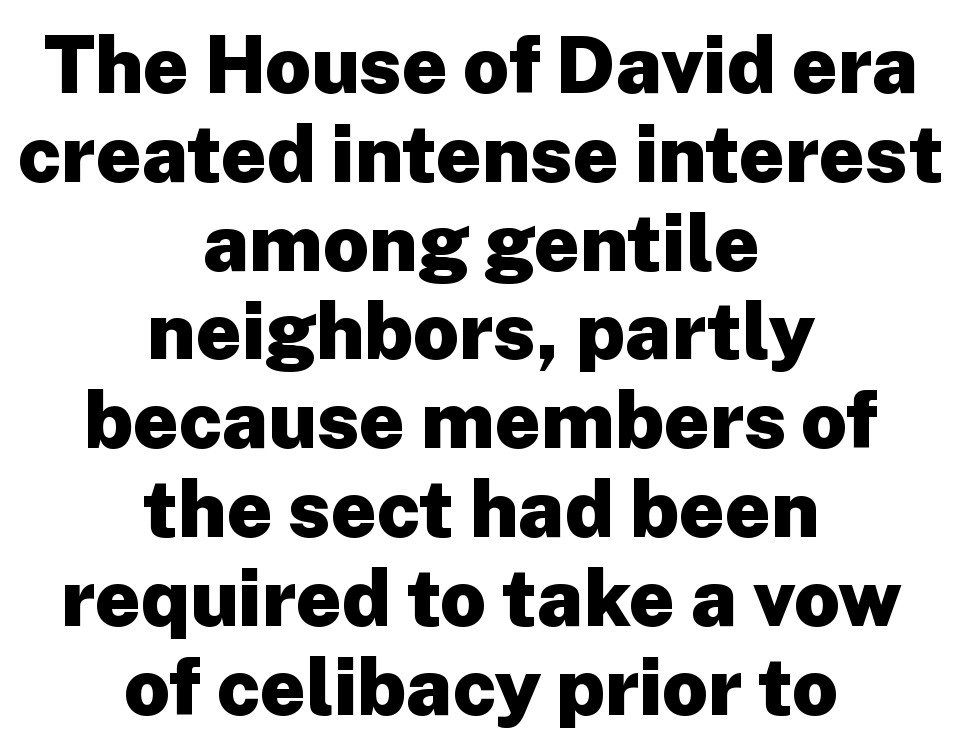
The image shows 80 px heavy sans-serif type, upright; set centered, tight line spacing (1.11x), normal letter spacing, not underlined; low stroke contrast and a medium x-height.
